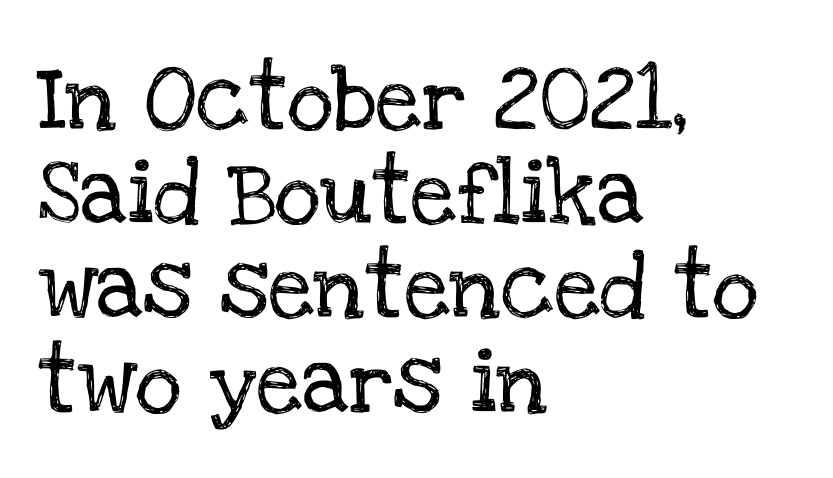
{"serif": "yes", "italic": "no", "width": "normal", "stroke_contrast": "low", "x_height": "large", "monospaced": "no", "underline": "no", "align": "left", "line_spacing": "normal", "line_spacing_ratio": 1.45, "letter_spacing": "normal", "letter_spacing_em": 0.0, "glyph_px": 65}
